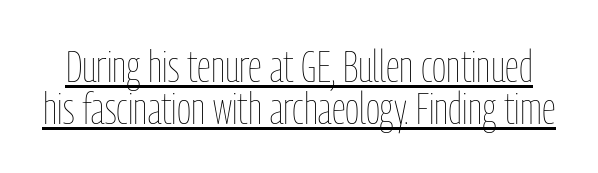
{"italic": "no", "bold": "no", "weight": "thin", "width": "condensed", "stroke_contrast": "low", "x_height": "medium", "monospaced": "no", "underline": "yes", "line_spacing": "tight", "line_spacing_ratio": 0.95, "letter_spacing": "normal", "letter_spacing_em": 0.0, "glyph_px": 44}
